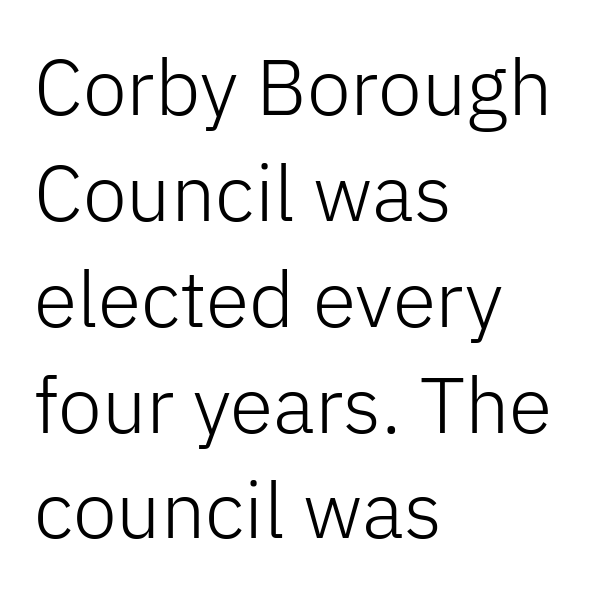
Between one letter and the next there's only the usual sliver of space. The specimen omits any rule beneath the text block's lines. Vertical spacing — default. The face used here is proportionally spaced, like ordinary book or web type. This reads as an unemphasized weight, regular at the heaviest.
